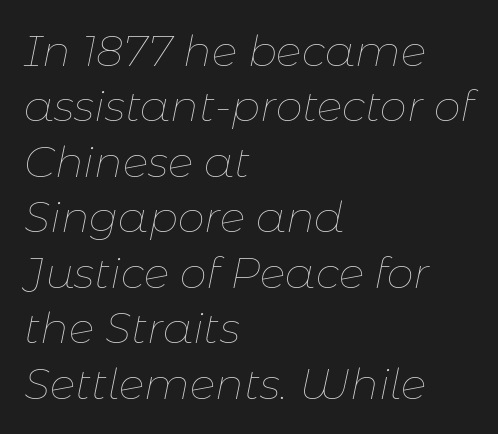
Q: Is the text bold? A: No.
Q: Is the text italic (slanted)? A: Yes, it leans right by about 11 degrees.
Q: Is the text underlined? A: No.
Q: How is the paragraph aligned? A: Left-aligned.
Q: Is the spacing between letters normal or unusually wide? A: Normal.
Q: Is the spacing between lines tight, normal or loose? A: Normal.
Q: Width (condensed, normal, or wide)? A: Normal.
Q: Stroke contrast? A: Low.
Q: x-height? A: Medium.
Q: Monospaced? A: No.
